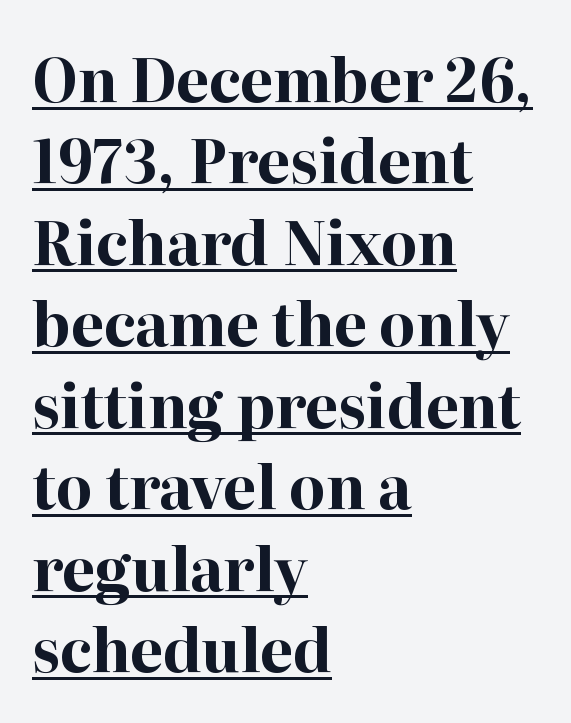
The image shows 59 px bold serif type, upright; set left-aligned, normal line spacing (1.38x), normal letter spacing, underlined; high stroke contrast and a medium x-height.
